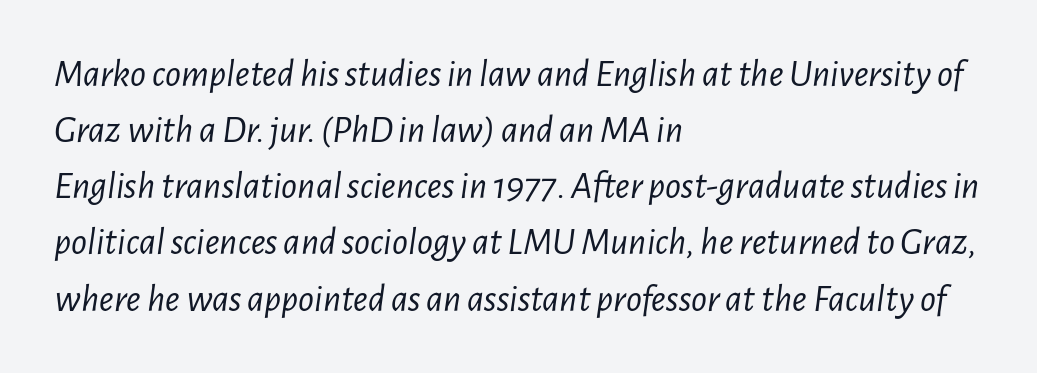
Q: Is the text bold? A: No.
Q: Is the text italic (slanted)? A: Yes, it leans right by about 7 degrees.
Q: Is the text underlined? A: No.
Q: How is the paragraph aligned? A: Left-aligned.
Q: Is the spacing between letters normal or unusually wide? A: Normal.
Q: Is the spacing between lines tight, normal or loose? A: Normal.
Q: Width (condensed, normal, or wide)? A: Condensed.
Q: Stroke contrast? A: Low.
Q: x-height? A: Medium.
Q: Monospaced? A: No.
